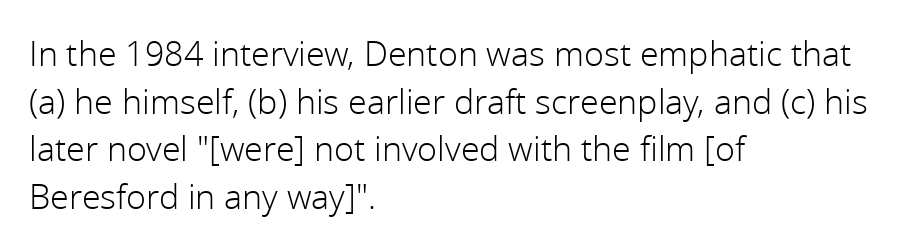
Q: Is the text bold? A: No.
Q: Is the text italic (slanted)? A: No, it is upright.
Q: Is the typeface a serif or a sans-serif typeface? A: Sans-serif.
Q: Is the text underlined? A: No.
Q: How is the paragraph aligned? A: Left-aligned.
Q: Is the spacing between letters normal or unusually wide? A: Normal.
Q: Is the spacing between lines tight, normal or loose? A: Normal.
Q: Width (condensed, normal, or wide)? A: Normal.
Q: x-height? A: Medium.
Q: Monospaced? A: No.
